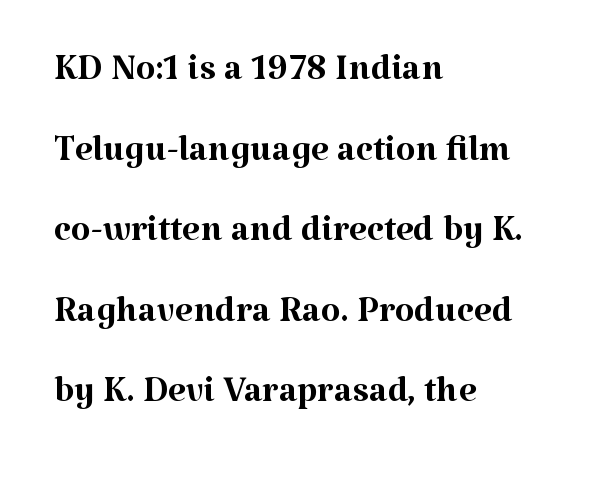
Q: Is the text bold? A: No.
Q: Is the text italic (slanted)? A: No, it is upright.
Q: Is the typeface a serif or a sans-serif typeface? A: Serif.
Q: Is the text underlined? A: No.
Q: How is the paragraph aligned? A: Left-aligned.
Q: Is the spacing between letters normal or unusually wide? A: Normal.
Q: Is the spacing between lines tight, normal or loose? A: Normal.
Q: Width (condensed, normal, or wide)? A: Normal.
Q: Stroke contrast? A: Medium.
Q: x-height? A: Medium.
Q: Monospaced? A: No.
